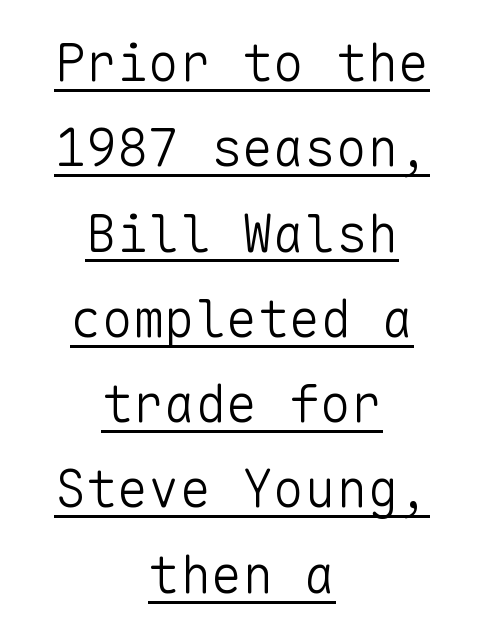
{"serif": "no", "italic": "no", "bold": "no", "weight": "light", "width": "normal", "stroke_contrast": "low", "x_height": "medium", "monospaced": "yes", "underline": "yes", "align": "center", "line_spacing": "normal", "line_spacing_ratio": 1.64, "letter_spacing": "normal", "letter_spacing_em": 0.0, "glyph_px": 52}
